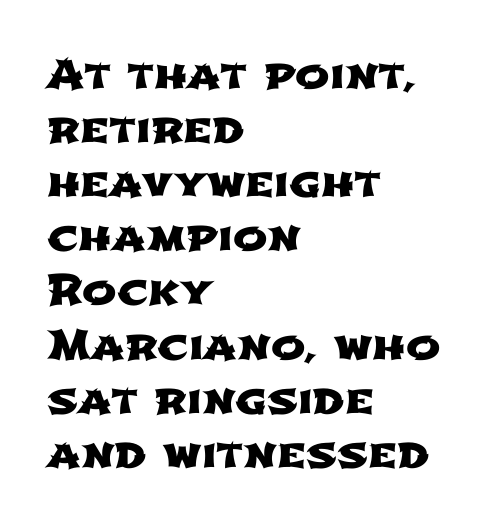
{"serif": "no", "width": "wide", "stroke_contrast": "low", "x_height": "medium", "monospaced": "no", "underline": "no", "align": "left", "line_spacing": "normal", "line_spacing_ratio": 1.32, "letter_spacing": "normal", "letter_spacing_em": 0.0, "glyph_px": 41}
